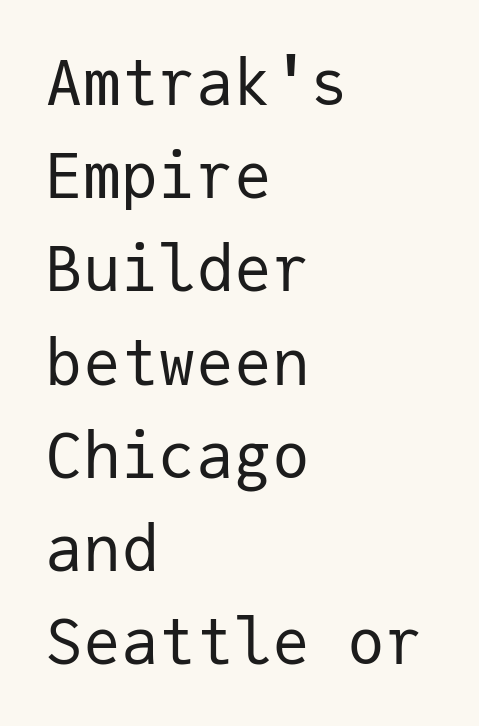
The image shows 63 px regular-weight sans-serif type, upright, monospaced; set left-aligned, normal line spacing (1.48x), normal letter spacing, not underlined; low stroke contrast and a medium x-height.
